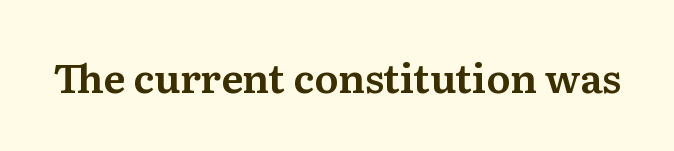
The image shows 40 px serif type, upright; set normal letter spacing, not underlined; medium stroke contrast and a medium x-height.
